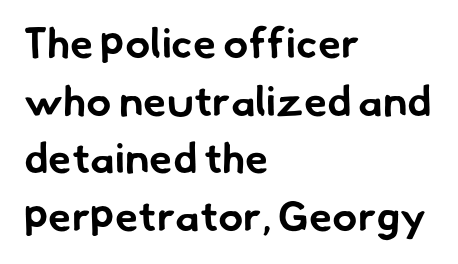
The image shows 42 px bold sans-serif type; set left-aligned, normal line spacing (1.37x), normal letter spacing, not underlined; low stroke contrast and a small x-height.
